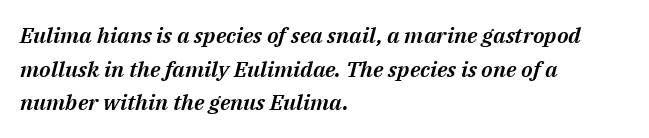
{"italic": "yes", "lean": "right", "slant_degrees": 14, "underline": "no", "align": "left", "line_spacing": "normal", "line_spacing_ratio": 1.53, "letter_spacing": "normal", "letter_spacing_em": 0.0, "glyph_px": 22}
